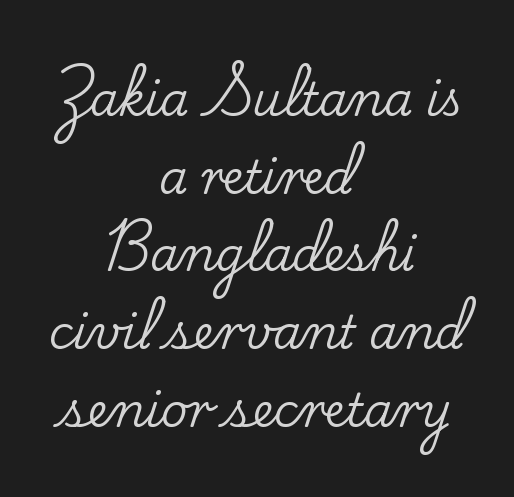
The image shows 46 px serif type; set centered, normal line spacing (1.69x), normal letter spacing, not underlined; low stroke contrast and a small x-height.
